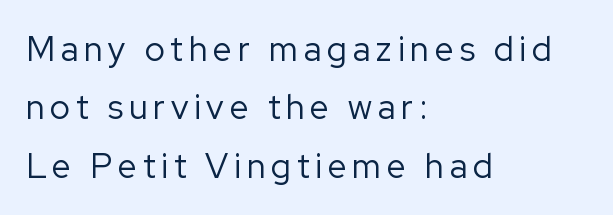
Q: Is the text bold? A: No.
Q: Is the text italic (slanted)? A: No, it is upright.
Q: Is the typeface a serif or a sans-serif typeface? A: Sans-serif.
Q: Is the text underlined? A: No.
Q: How is the paragraph aligned? A: Left-aligned.
Q: Width (condensed, normal, or wide)? A: Normal.
Q: Stroke contrast? A: Low.
Q: x-height? A: Medium.
Q: Monospaced? A: No.
